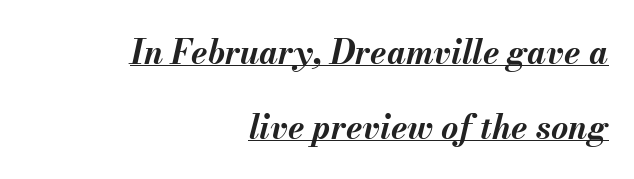
{"italic": "yes", "lean": "right", "slant_degrees": 13, "bold": "yes", "weight": "bold", "width": "normal", "stroke_contrast": "medium", "x_height": "small", "monospaced": "no", "underline": "yes", "align": "right", "line_spacing": "loose", "line_spacing_ratio": 2.27, "letter_spacing": "normal", "letter_spacing_em": 0.0, "glyph_px": 33}
